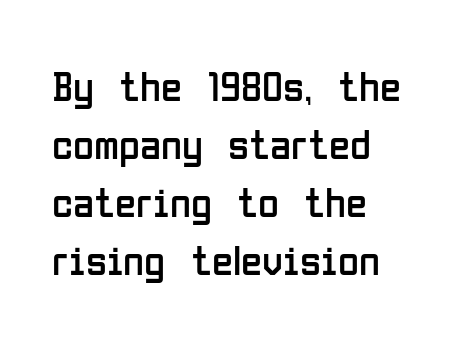
These lines were composed using upright roman letters. Underlining? Definitely not there. Leading: standard. Weight: not bold — regular or lighter. Note: no serifs on the glyphs.
